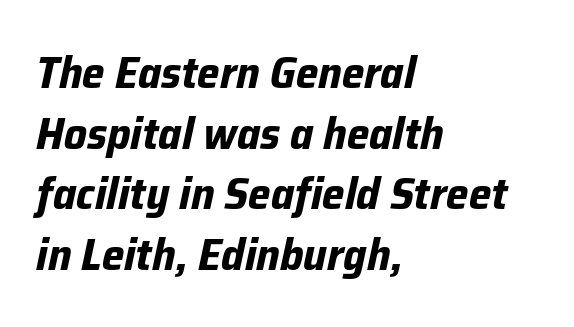
The image shows 45 px bold type, italic (leaning right); set left-aligned, normal line spacing (1.35x), normal letter spacing, not underlined; low stroke contrast and a medium x-height.
